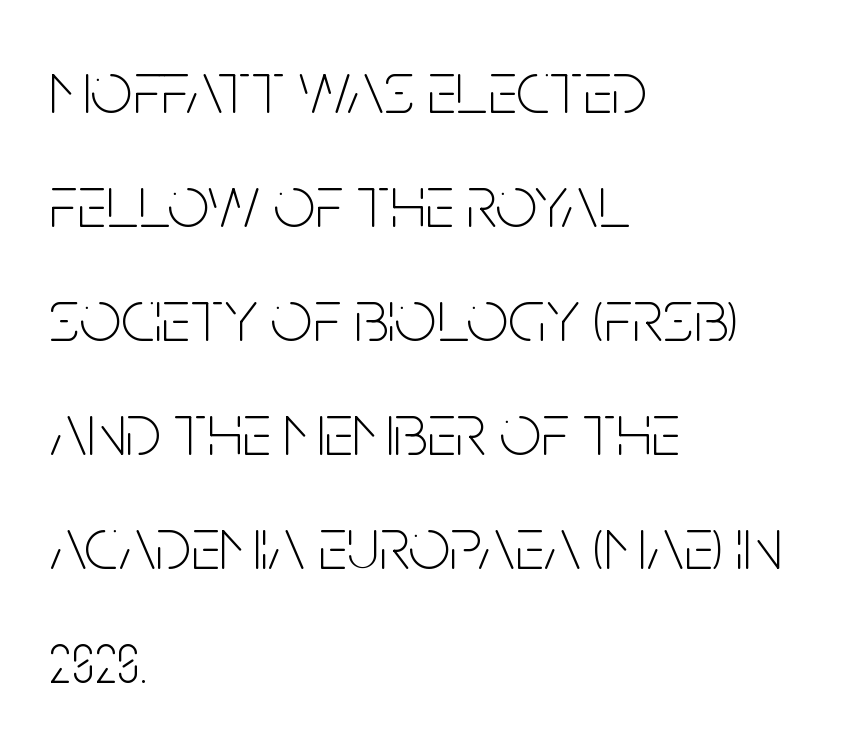
Font category for this specimen: sans-serif. The text block is weighted toward the left margin, trailing off unevenly rightward. Proportional: the letters do not fall into vertical columns. Every character sits straight up, as roman type does.
